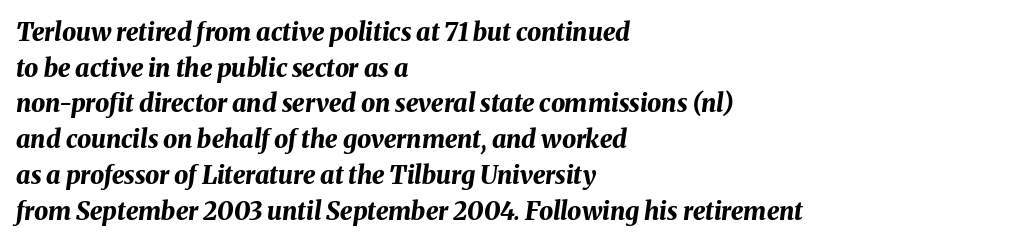
The image shows 25 px bold type, italic (leaning right); set left-aligned, normal line spacing (1.43x), normal letter spacing, not underlined.
